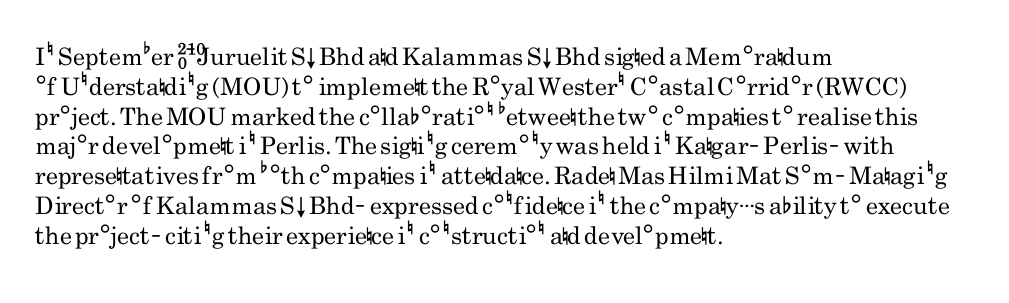
{"italic": "no", "bold": "no", "underline": "no", "align": "left", "line_spacing_ratio": 1.24, "letter_spacing": "normal", "letter_spacing_em": 0.0, "glyph_px": 24}
